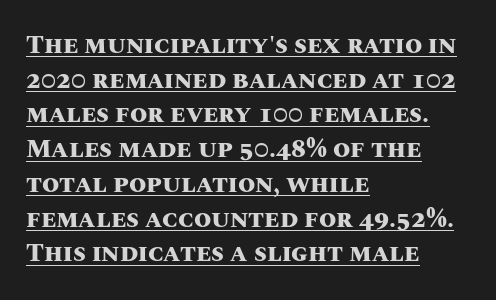
{"italic": "no", "bold": "yes", "underline": "yes", "align": "left", "line_spacing": "normal", "line_spacing_ratio": 1.39, "letter_spacing": "normal", "letter_spacing_em": 0.0, "glyph_px": 25}
